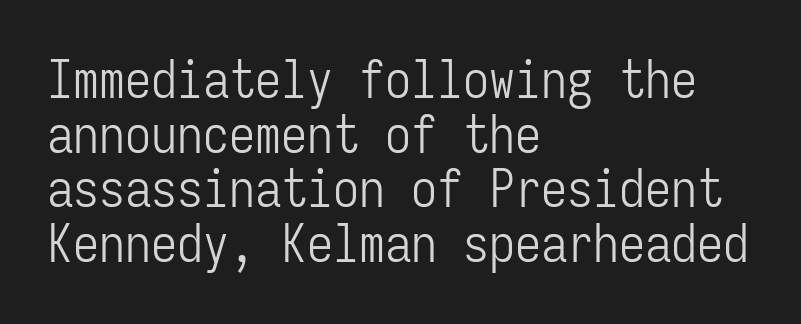
No extra ink here — the face is not bold. Monospaced: the letters line up in strict vertical columns. Each word holds together tightly as a unit, with standard inter-letter gaps. Serifs: no, the terminals of the letterforms are clean. Words float on clear page, feet unadorned. Successive baselines arrive quickly, one right under another.
